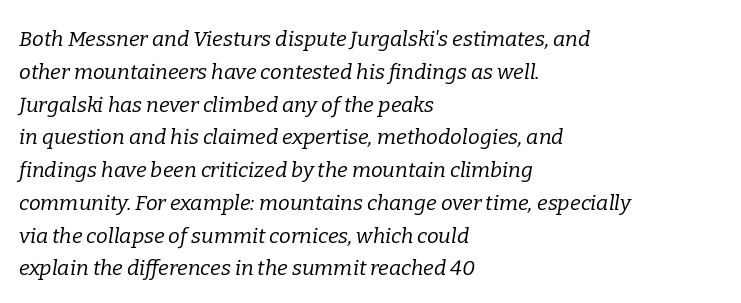
The image shows 21 px text type, italic (leaning right); set left-aligned, normal line spacing (1.56x), normal letter spacing, not underlined.
